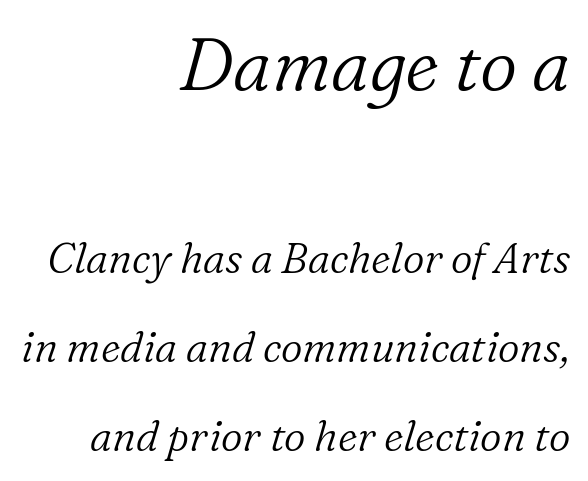
Stem width sits at or under what a default text font uses. The typeface chosen for these lines features serifs. If you measured baseline to baseline, you'd find a long distance. A typesetter would mark this as italic.
